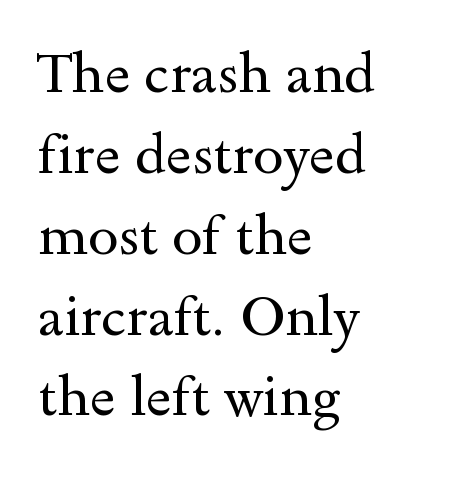
The zone under the glyphs is completely vacant. No chunkiness to these letters — they're not bold. Rows of type keep a routine distance in the vertical direction. This sample uses an upright cut, with every glyph sitting square on the baseline. Does extra space separate the letters? No, they use regular spacing.
